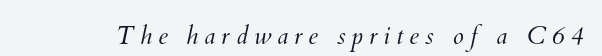
The image shows 25 px text type; set unusually wide letter spacing (+0.24 em), not underlined.
